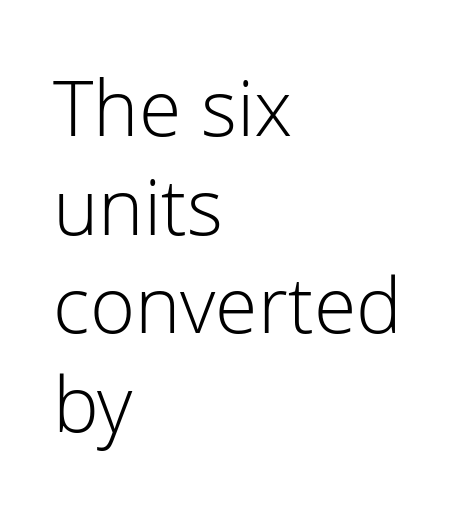
Q: Is the text bold? A: No.
Q: Is the text italic (slanted)? A: No, it is upright.
Q: Is the typeface a serif or a sans-serif typeface? A: Sans-serif.
Q: Is the text underlined? A: No.
Q: How is the paragraph aligned? A: Left-aligned.
Q: Is the spacing between letters normal or unusually wide? A: Normal.
Q: Is the spacing between lines tight, normal or loose? A: Normal.
Q: Width (condensed, normal, or wide)? A: Normal.
Q: Stroke contrast? A: Low.
Q: x-height? A: Medium.
Q: Monospaced? A: No.
